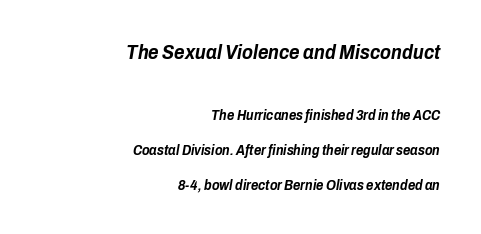
{"italic": "yes", "lean": "right", "slant_degrees": 10, "bold": "yes", "underline": "no", "align": "right", "line_spacing": "loose", "line_spacing_ratio": 2.49, "letter_spacing": "normal", "letter_spacing_em": 0.0, "larger_block": "first", "size_ratio": 1.43, "glyph_px": 20}
